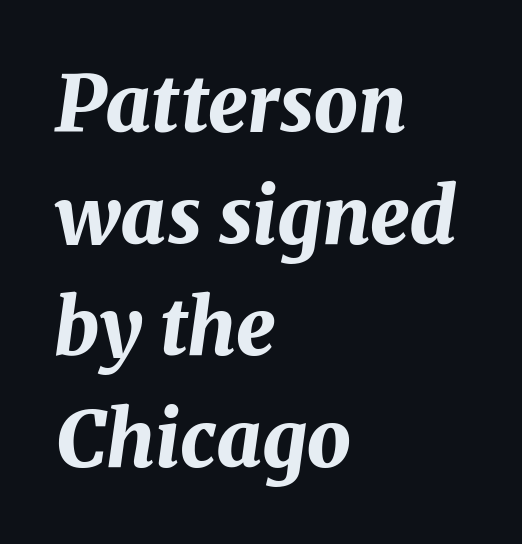
{"italic": "yes", "lean": "right", "slant_degrees": 8, "bold": "yes", "weight": "bold", "width": "normal", "stroke_contrast": "medium", "x_height": "medium", "monospaced": "no", "underline": "no", "align": "left", "line_spacing": "normal", "line_spacing_ratio": 1.43, "letter_spacing": "normal", "letter_spacing_em": 0.0, "glyph_px": 78}
